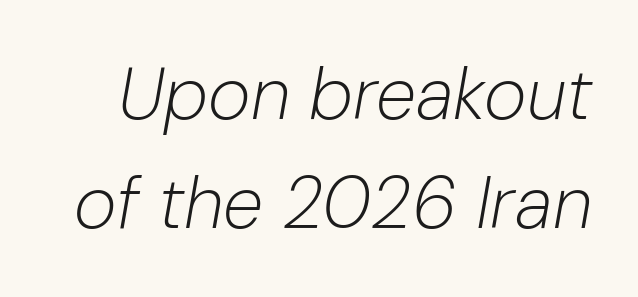
The image shows 73 px light type, italic (leaning right); set normal line spacing (1.49x), normal letter spacing, not underlined; low stroke contrast and a medium x-height.
